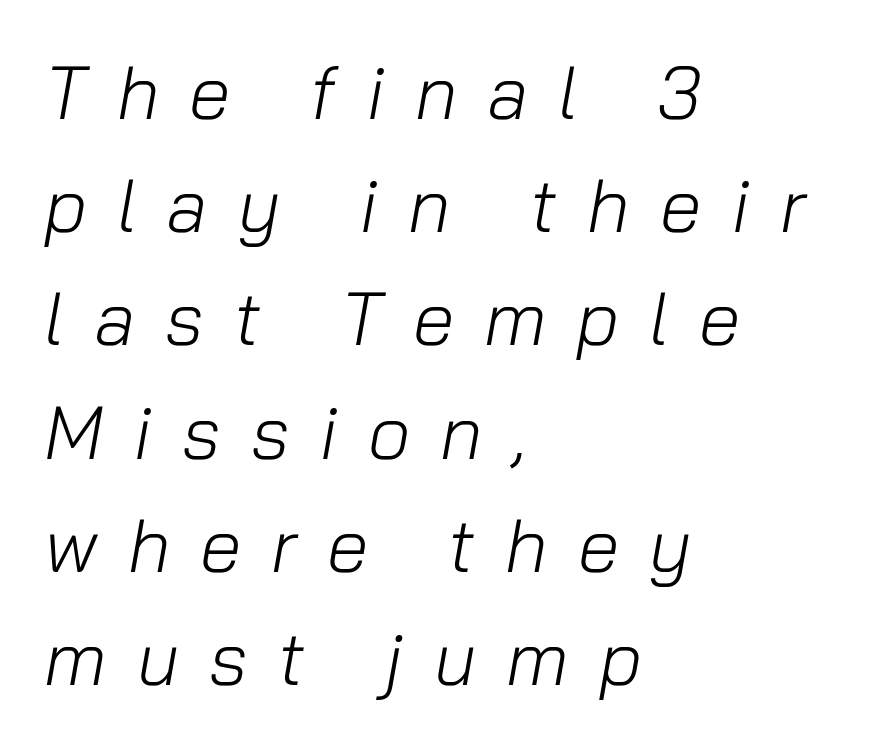
Q: Is the text bold? A: No.
Q: Is the text italic (slanted)? A: Yes, it leans right by about 10 degrees.
Q: Is the text underlined? A: No.
Q: How is the paragraph aligned? A: Left-aligned.
Q: Is the spacing between letters normal or unusually wide? A: Unusually wide.
Q: Is the spacing between lines tight, normal or loose? A: Normal.
Q: Width (condensed, normal, or wide)? A: Normal.
Q: Stroke contrast? A: Low.
Q: x-height? A: Medium.
Q: Monospaced? A: No.
